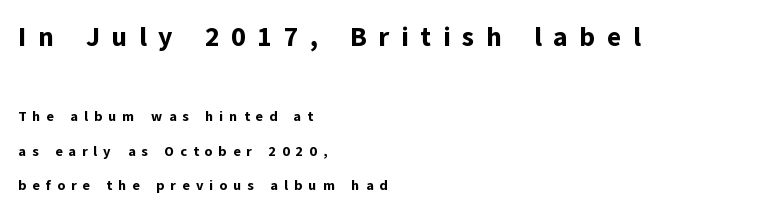
The image shows 27 px bold type, upright; set left-aligned, loose line spacing (2.47x), unusually wide letter spacing (+0.43 em), not underlined; the first (top) block is 1.93x larger.
